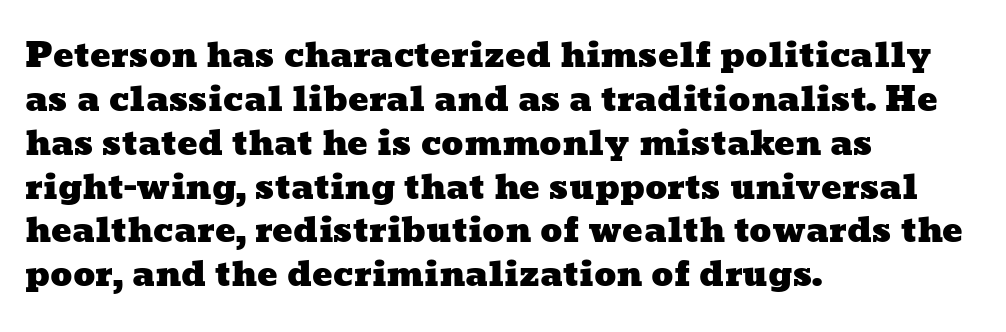
The image shows 34 px wide type; set left-aligned, normal line spacing (1.29x), normal letter spacing, not underlined; low stroke contrast and a medium x-height.
